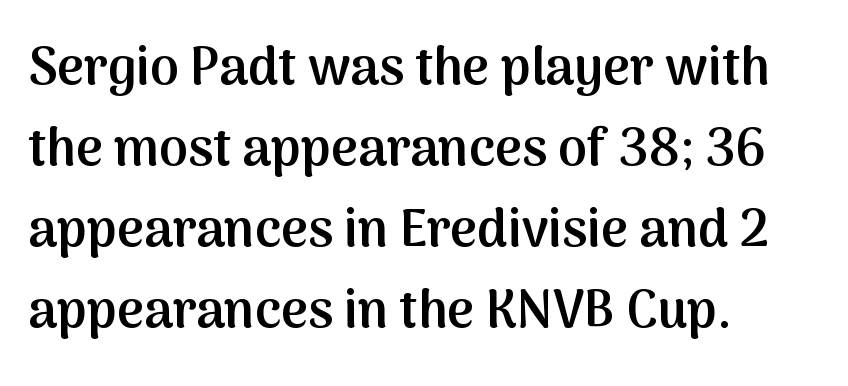
The passage shown is typed in a proportional face where columns would drift. Nope, no serifs anywhere on these letters. The characters look somewhat weighty, a semibold short of true bold. This block has exactly the height ordinary leading produces. Inter-character spacing is left at the font's built-in metrics. A typesetter would mark this as roman, not italic.
